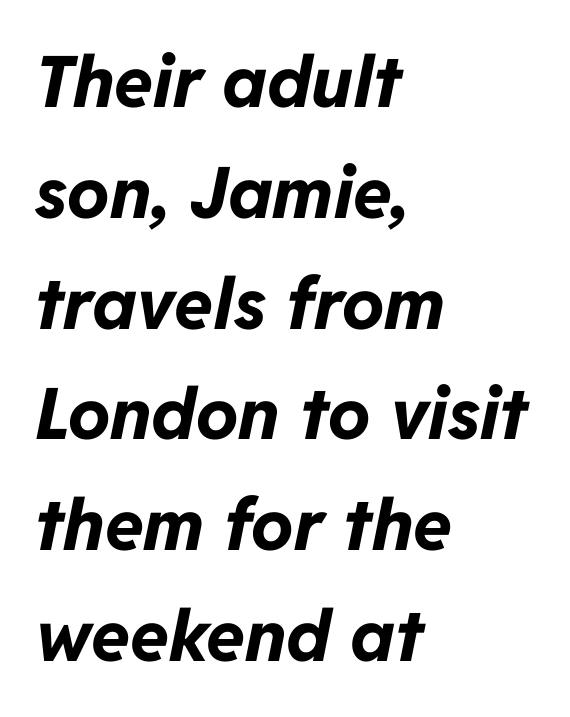
{"italic": "yes", "lean": "right", "slant_degrees": 11, "bold": "yes", "weight": "bold", "width": "normal", "stroke_contrast": "low", "x_height": "medium", "monospaced": "no", "underline": "no", "align": "left", "line_spacing": "normal", "line_spacing_ratio": 1.56, "letter_spacing": "normal", "letter_spacing_em": 0.0, "glyph_px": 71}
